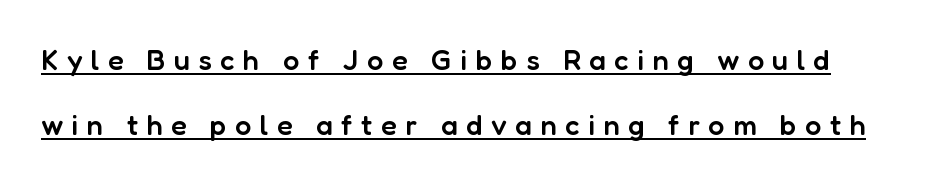
Q: Is the text bold? A: Semi-bold.
Q: Is the text italic (slanted)? A: No, it is upright.
Q: Is the typeface a serif or a sans-serif typeface? A: Sans-serif.
Q: Is the text underlined? A: Yes.
Q: Is the spacing between letters normal or unusually wide? A: Unusually wide.
Q: Is the spacing between lines tight, normal or loose? A: Loose.
Q: Width (condensed, normal, or wide)? A: Normal.
Q: Stroke contrast? A: Low.
Q: x-height? A: Medium.
Q: Monospaced? A: No.
